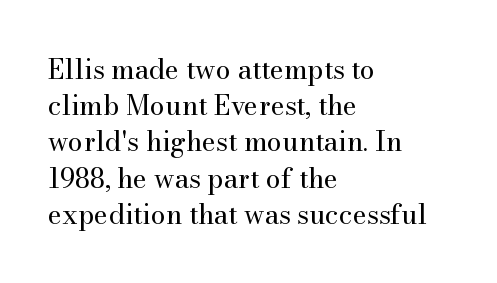
The strokes carry an ordinary text weight at most. Teacher's note: observe the even left margin — that is flush-left alignment. The lines sit at an ordinary, default distance from one another. Does extra space separate the letters? No, they use regular spacing. Posture: vertical. The specimen omits any rule beneath the text block's lines.
